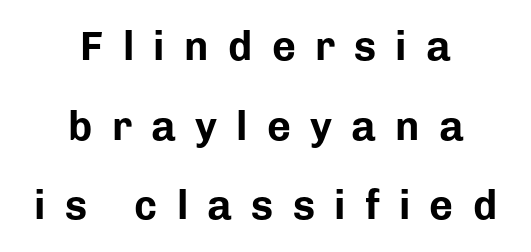
This rendering employs a face without finishing strokes, i.e., a sans-serif. Descender tails drop into unmarked territory. Does the copy run flush right? No — it is centered line by line. Whoever set this chose breathing room over compactness in the vertical rhythm.
